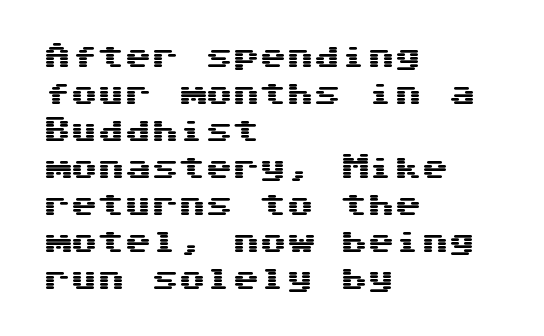
The image shows 27 px text type, upright; set left-aligned, normal line spacing (1.37x), normal letter spacing, not underlined.
